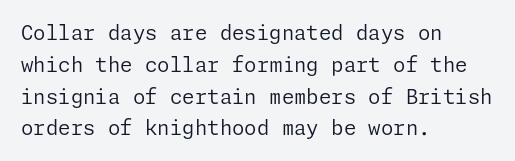
{"italic": "no", "bold": "no", "underline": "no", "align": "left", "line_spacing": "normal", "line_spacing_ratio": 1.59, "letter_spacing": "normal", "letter_spacing_em": 0.0, "glyph_px": 20}
